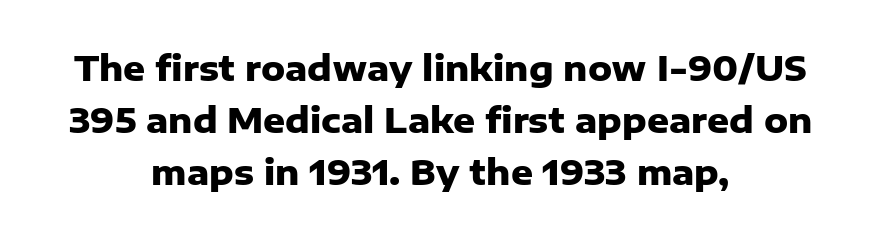
{"serif": "no", "italic": "no", "bold": "yes", "weight": "heavy", "width": "normal", "stroke_contrast": "low", "x_height": "medium", "monospaced": "no", "underline": "no", "align": "center", "line_spacing": "normal", "line_spacing_ratio": 1.53, "letter_spacing": "normal", "letter_spacing_em": 0.0, "glyph_px": 34}
